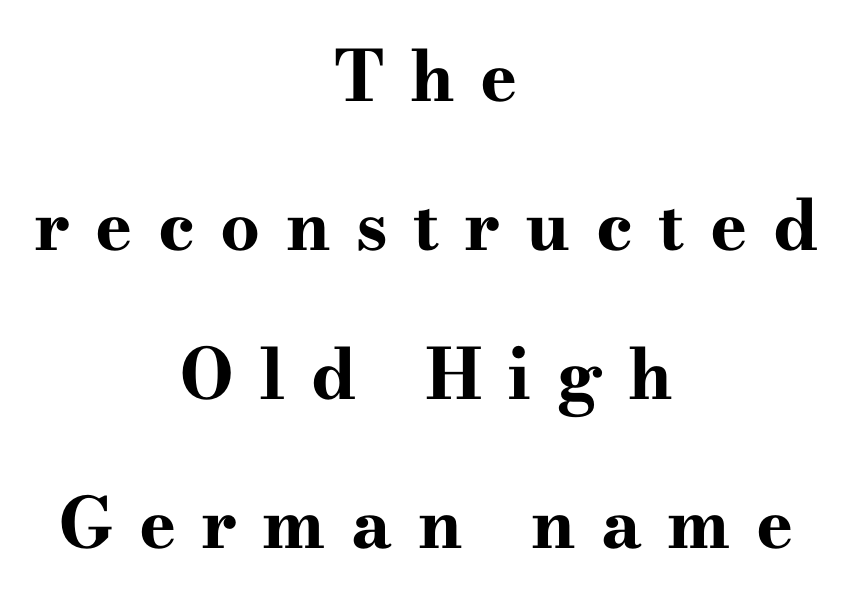
Notice how the passage keeps no hard edge, just a central spine. Beneath every word, the page is bare. This rendering employs a face with finishing strokes, i.e., a serif. The rendering uses natural spacing where letterforms have individual widths. Students, note that the glyphs here are deliberately spaced far apart. Stroke thickness is high; the sample reads as a true bold.
